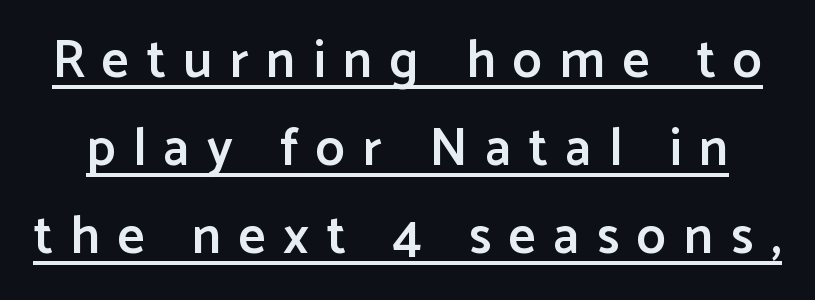
The image shows 53 px semibold sans-serif type, upright; set normal line spacing (1.66x), unusually wide letter spacing (+0.33 em), underlined; low stroke contrast and a medium x-height.
